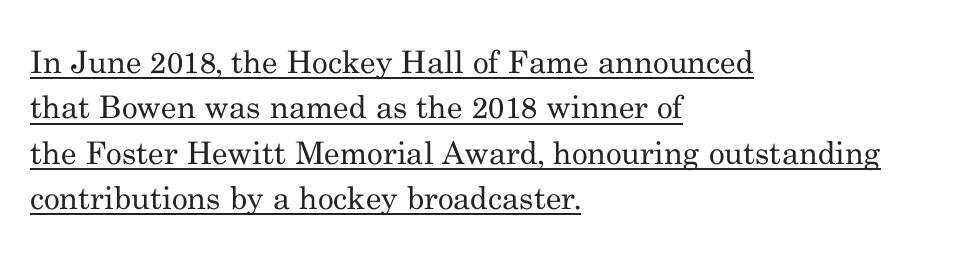
{"serif": "yes", "italic": "no", "bold": "no", "weight": "regular", "width": "normal", "stroke_contrast": "medium", "x_height": "small", "monospaced": "no", "underline": "yes", "align": "left", "line_spacing": "normal", "line_spacing_ratio": 1.46, "letter_spacing": "normal", "letter_spacing_em": 0.0, "glyph_px": 31}
